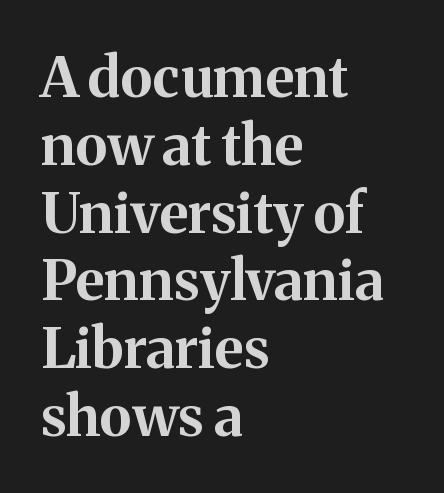
Left-aligned paragraph, ragged on the right. The horizontal fit of the characters is conventional and even. The passage shown is typed in a proportional face where columns would drift. Vertical strokes here are truly vertical. The type family on display is of the serif kind. Unmarked baselines from the first word to the last.
